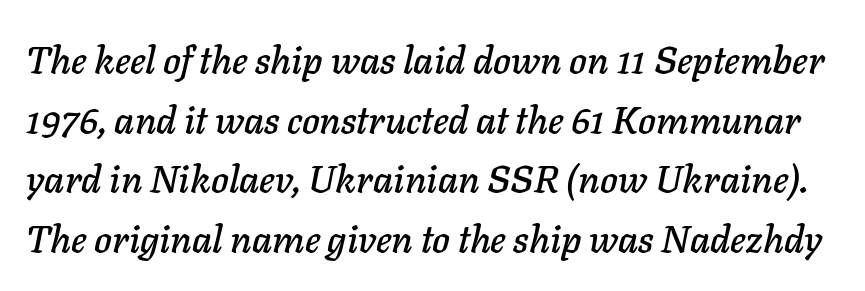
Q: Is the text italic (slanted)? A: Yes, it leans right by about 11 degrees.
Q: Is the text underlined? A: No.
Q: Is the spacing between letters normal or unusually wide? A: Normal.
Q: Is the spacing between lines tight, normal or loose? A: Normal.
Q: Width (condensed, normal, or wide)? A: Normal.
Q: Stroke contrast? A: Low.
Q: x-height? A: Medium.
Q: Monospaced? A: No.
